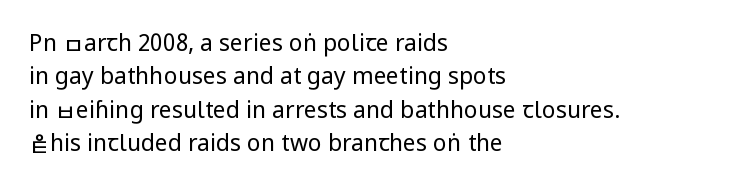
Q: Is the text bold? A: No.
Q: Is the text italic (slanted)? A: No, it is upright.
Q: Is the text underlined? A: No.
Q: How is the paragraph aligned? A: Left-aligned.
Q: Is the spacing between letters normal or unusually wide? A: Normal.
Q: Is the spacing between lines tight, normal or loose? A: Normal.
